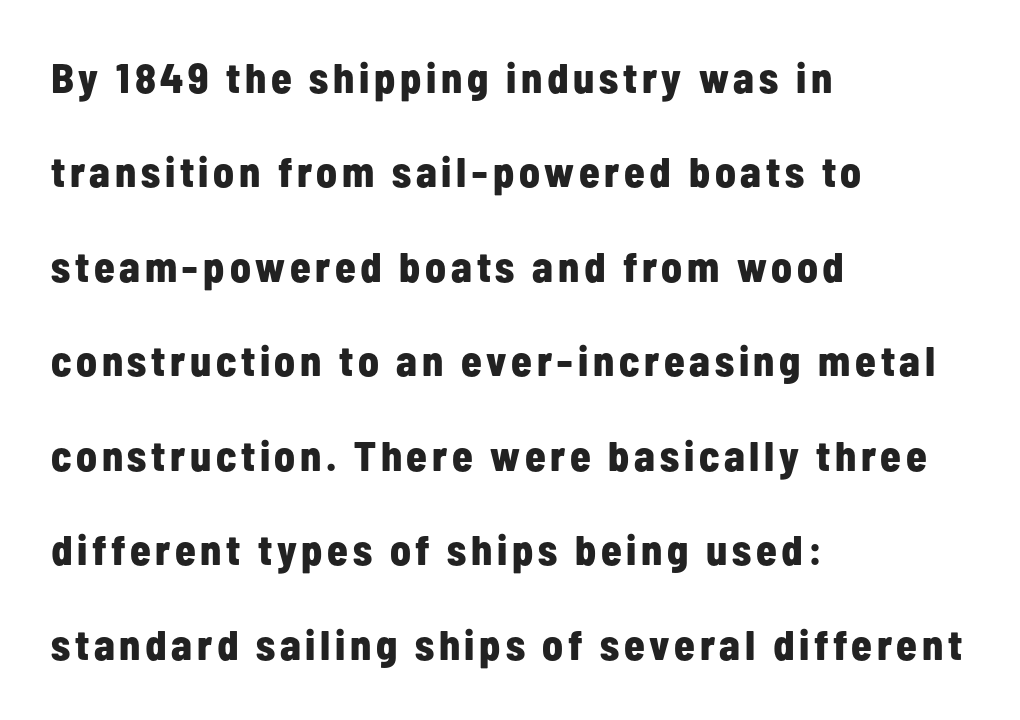
{"serif": "no", "italic": "no", "bold": "yes", "weight": "bold", "width": "condensed", "stroke_contrast": "low", "x_height": "medium", "monospaced": "no", "underline": "no", "align": "left", "line_spacing": "loose", "line_spacing_ratio": 2.25, "glyph_px": 42}
